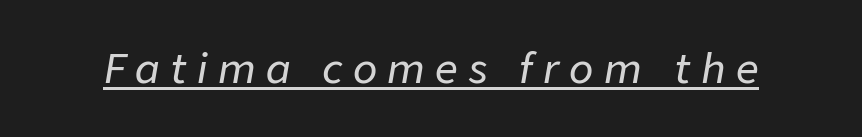
Beneath each row of characters lies a ruled line. Italic: yes, the glyphs are oblique. The gaps between neighbouring characters are conspicuously large. Character widths vary here, with narrow letters taking less room than wide ones.
